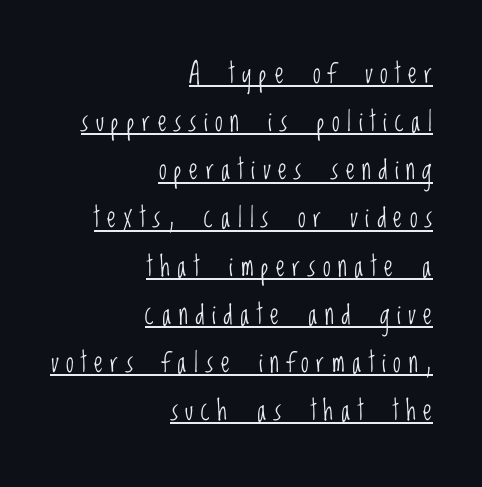
{"serif": "no", "italic": "no", "bold": "no", "weight": "light", "width": "condensed", "stroke_contrast": "low", "x_height": "large", "monospaced": "no", "underline": "yes", "align": "right", "line_spacing_ratio": 1.72, "letter_spacing": "wide", "letter_spacing_em": 0.27, "glyph_px": 28}
